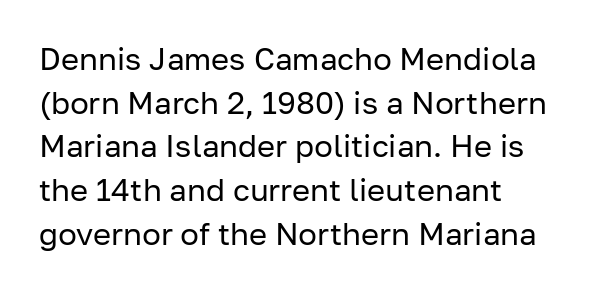
The image shows 31 px regular-weight sans-serif type, upright; set left-aligned, normal line spacing (1.41x), normal letter spacing, not underlined; low stroke contrast and a medium x-height.
